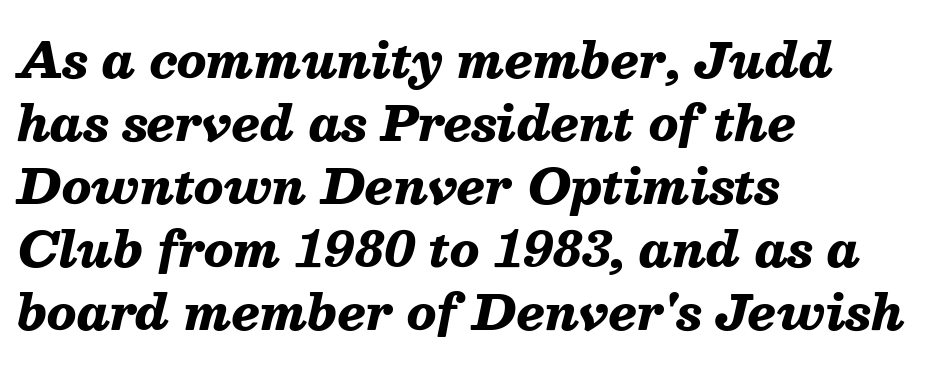
{"italic": "yes", "lean": "right", "slant_degrees": 13, "bold": "yes", "weight": "heavy", "width": "normal", "stroke_contrast": "medium", "x_height": "medium", "monospaced": "no", "underline": "no", "align": "left", "line_spacing": "normal", "line_spacing_ratio": 1.31, "letter_spacing": "normal", "letter_spacing_em": 0.0, "glyph_px": 48}
